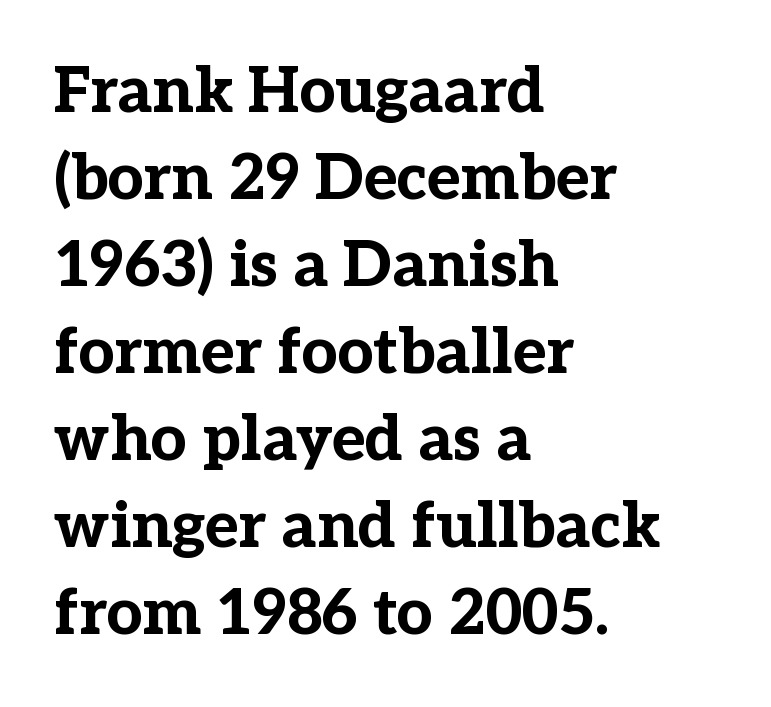
Only glyphs here, with clear space below each row. Spacing verdict: proportional, widths tailored to each character. Is the block centered? No — it sits flush against the left margin. You can tell it's not italic because the verticals are truly vertical. The passage shown has conventional tracking throughout. Unlike a clean sans, this face finishes its strokes with serifs.
